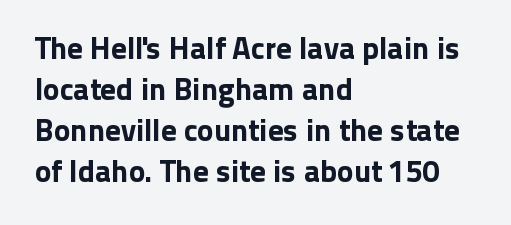
The image shows 31 px sans-serif type, upright; set left-aligned, normal line spacing (1.32x), normal letter spacing, not underlined; low stroke contrast and a medium x-height.
